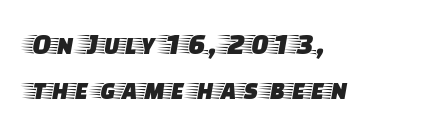
Q: Is the text italic (slanted)? A: Yes.
Q: Is the typeface a serif or a sans-serif typeface? A: Serif.
Q: Is the text underlined? A: No.
Q: How is the paragraph aligned? A: Left-aligned.
Q: Is the spacing between letters normal or unusually wide? A: Normal.
Q: Is the spacing between lines tight, normal or loose? A: Normal.
Q: Width (condensed, normal, or wide)? A: Wide.
Q: Stroke contrast? A: Low.
Q: x-height? A: Large.
Q: Monospaced? A: No.
